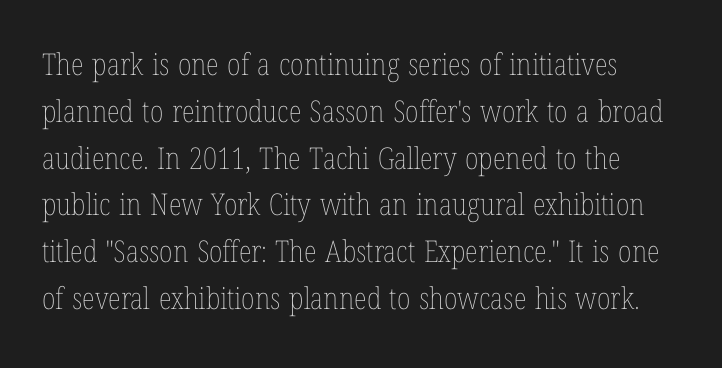
Q: Is the text bold? A: No.
Q: Is the text italic (slanted)? A: No, it is upright.
Q: Is the text underlined? A: No.
Q: Is the spacing between letters normal or unusually wide? A: Normal.
Q: Is the spacing between lines tight, normal or loose? A: Normal.
Q: Width (condensed, normal, or wide)? A: Condensed.
Q: Stroke contrast? A: Low.
Q: x-height? A: Medium.
Q: Monospaced? A: No.
